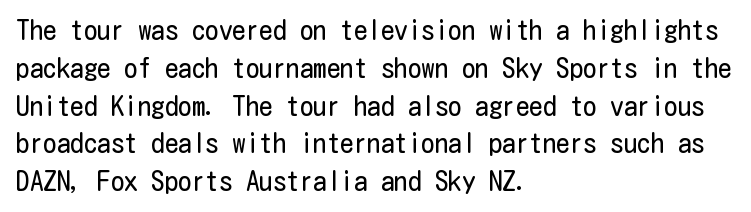
{"italic": "no", "bold": "no", "underline": "no", "align": "left", "line_spacing": "normal", "line_spacing_ratio": 1.4, "letter_spacing": "normal", "letter_spacing_em": 0.0, "glyph_px": 27}
